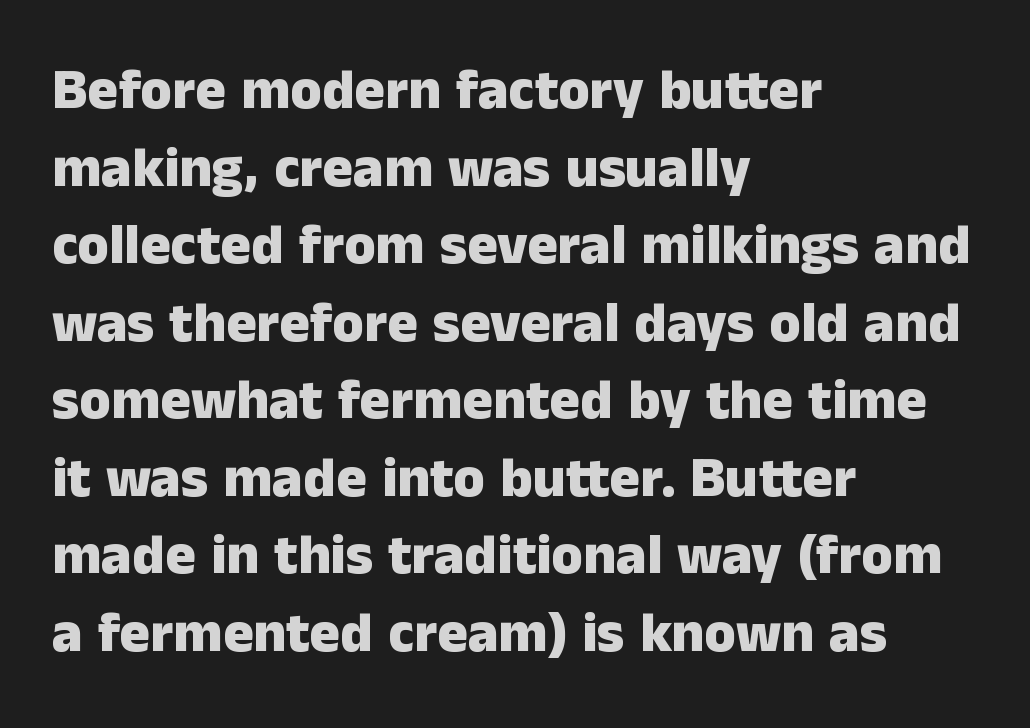
{"serif": "no", "italic": "no", "bold": "yes", "weight": "heavy", "width": "normal", "stroke_contrast": "low", "x_height": "medium", "monospaced": "no", "underline": "no", "align": "left", "line_spacing": "normal", "line_spacing_ratio": 1.36, "letter_spacing": "normal", "letter_spacing_em": 0.0, "glyph_px": 57}
